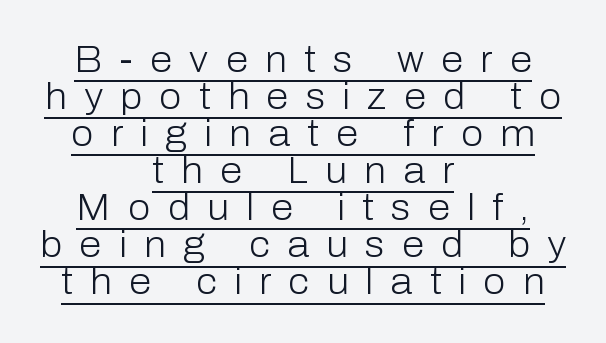
Students, observe: this is what under-led, compact text looks like. Proportional: the letters do not fall into vertical columns. Nope, not italic — everything's standing straight. The designer went with a sans here, leaving each stem footless. The cut favours lightness, reaching ordinary text weight at its darkest.
